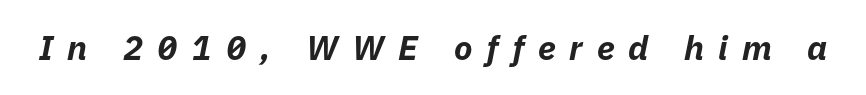
Spacing verdict: proportional, widths tailored to each character. Rendered with sloped, italic letterforms. These words are printed bold, with thick strokes throughout. The letterforms stand isolated, each surrounded by extra space. Decoration check: the copy has no underline.
